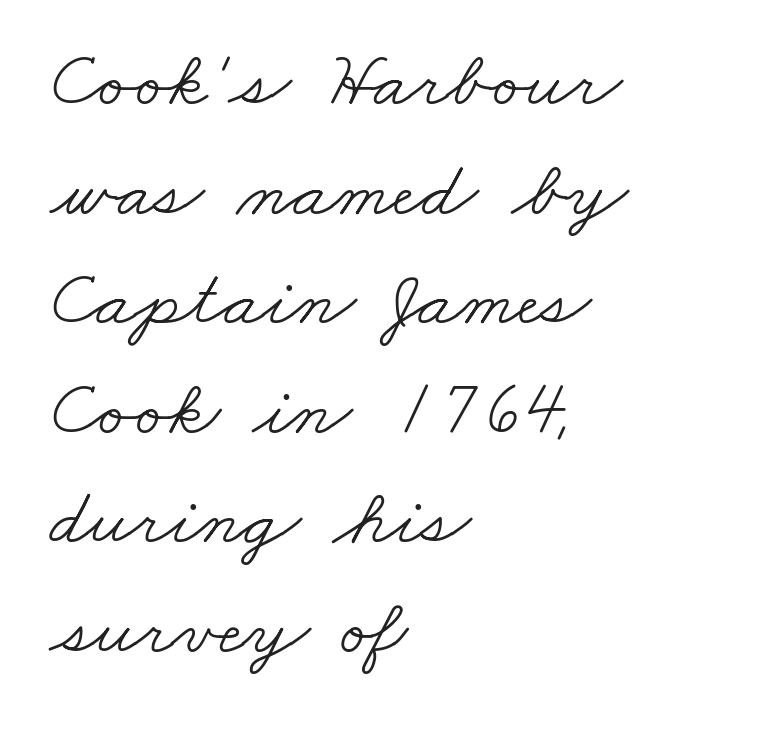
{"serif": "yes", "bold": "no", "weight": "light", "width": "wide", "stroke_contrast": "low", "x_height": "small", "monospaced": "no", "underline": "no", "align": "left", "line_spacing": "normal", "line_spacing_ratio": 1.37, "letter_spacing": "normal", "letter_spacing_em": 0.0, "glyph_px": 80}
